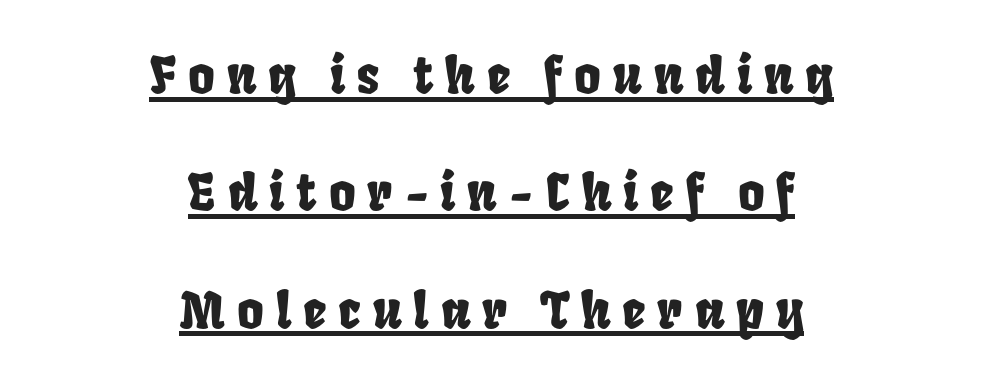
The horizontal fit of the characters is loose and conspicuously gappy. Think of a printed novel: that variable character pitch is what you see here. Horizontally, the lines are justified to the midpoint only. In designer terms, the underline attribute is active on this setting. Regarding leading, the lines here are spaced well apart.
